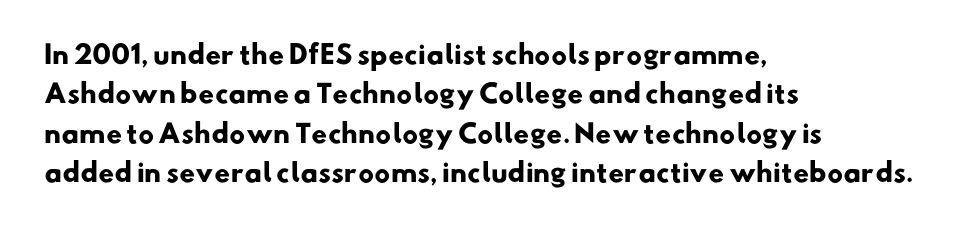
{"bold": "yes", "underline": "no", "align": "left", "line_spacing": "normal", "line_spacing_ratio": 1.58, "letter_spacing": "normal", "letter_spacing_em": 0.0, "glyph_px": 25}
